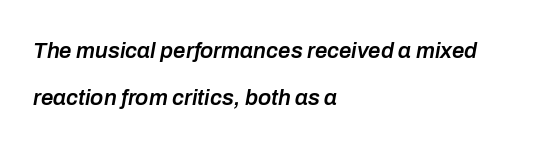
The image shows 22 px text type, italic (leaning right); set left-aligned, loose line spacing (2.13x), normal letter spacing, not underlined.
